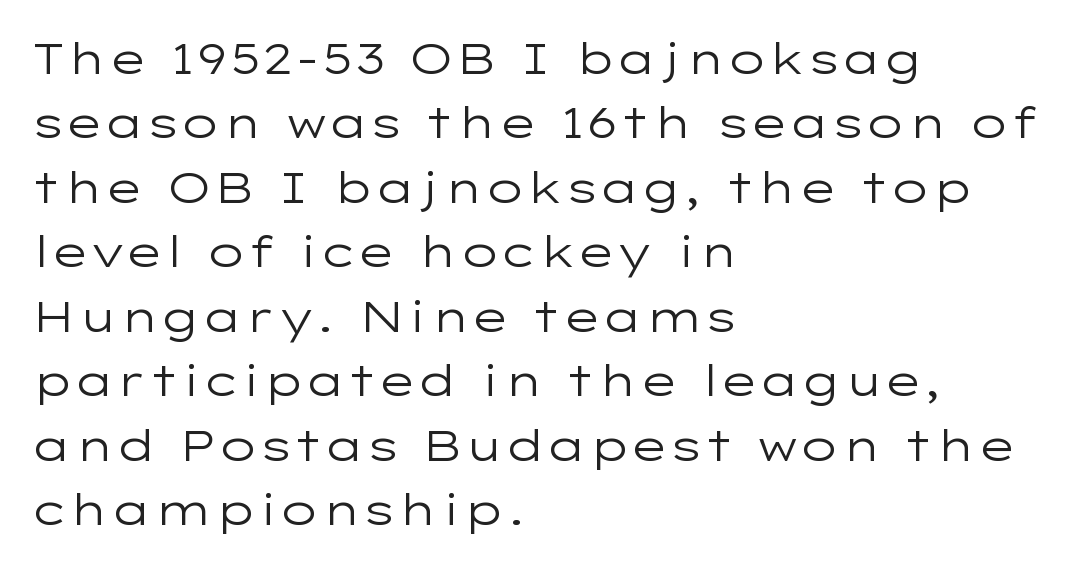
{"serif": "no", "italic": "no", "bold": "no", "weight": "regular", "width": "wide", "stroke_contrast": "low", "x_height": "medium", "monospaced": "no", "underline": "no", "align": "left", "line_spacing": "normal", "line_spacing_ratio": 1.5, "letter_spacing": "normal", "letter_spacing_em": 0.0, "glyph_px": 43}
